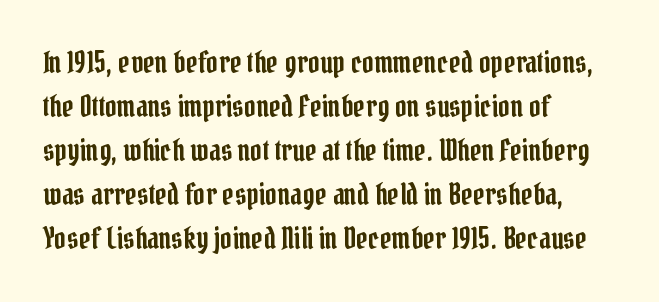
This sample keeps an unexceptional amount of space between lines. Unlike a clean sans, this face finishes its strokes with serifs. Designer's note — italics off, roman on. Each line starts at the same left margin while the right side varies.
